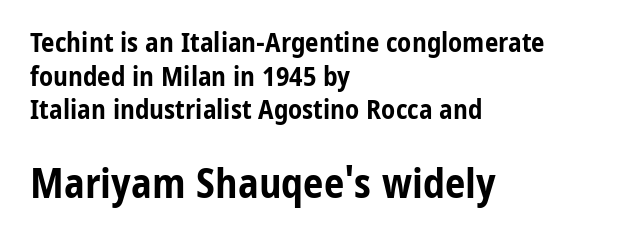
{"serif": "no", "italic": "no", "bold": "yes", "weight": "bold", "width": "condensed", "stroke_contrast": "low", "x_height": "medium", "monospaced": "no", "underline": "no", "align": "left", "line_spacing": "normal", "line_spacing_ratio": 1.25, "letter_spacing": "normal", "letter_spacing_em": 0.0, "larger_block": "second", "size_ratio": 1.52, "glyph_px": 41}
